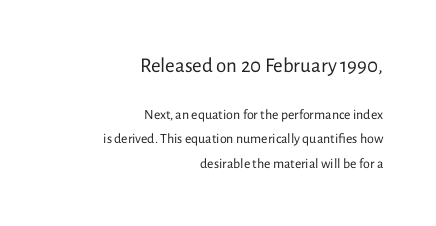
Which margin do the lines hug? The right one — the left edge is uneven. The face used here is rendered with its standard letterfit. Beneath every word, the page is bare. The cut favours lightness, reaching ordinary text weight at its darkest. Size contrast runs from large at the top to small at the bottom.
